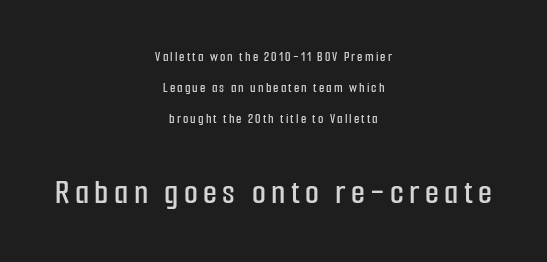
{"serif": "no", "italic": "no", "width": "condensed", "stroke_contrast": "low", "x_height": "medium", "monospaced": "no", "underline": "no", "align": "center", "line_spacing": "loose", "line_spacing_ratio": 2.21, "larger_block": "second", "size_ratio": 2.57, "glyph_px": 36}
